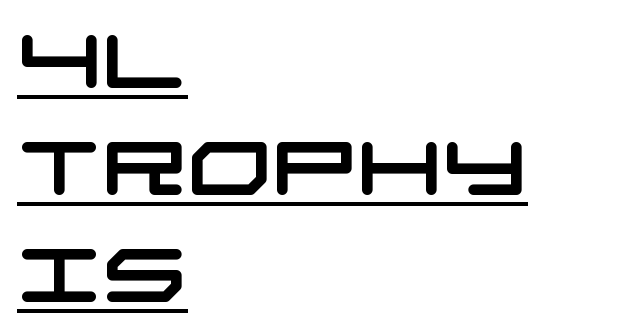
Q: Is the typeface a serif or a sans-serif typeface? A: Sans-serif.
Q: Is the text underlined? A: Yes.
Q: How is the paragraph aligned? A: Left-aligned.
Q: Is the spacing between letters normal or unusually wide? A: Normal.
Q: Is the spacing between lines tight, normal or loose? A: Normal.
Q: Width (condensed, normal, or wide)? A: Wide.
Q: Stroke contrast? A: Low.
Q: x-height? A: Large.
